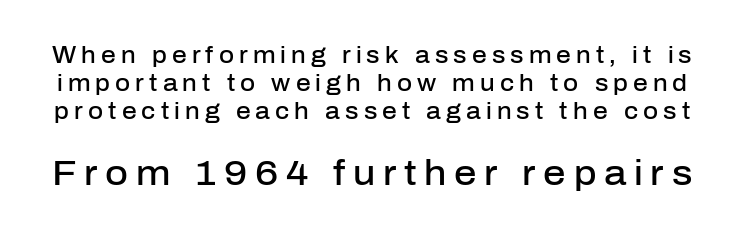
The image shows 35 px semibold sans-serif type, upright; set line spacing 1.22x, unusually wide letter spacing (+0.22 em), not underlined; the second (bottom) block is 1.52x larger; low stroke contrast and a medium x-height.
